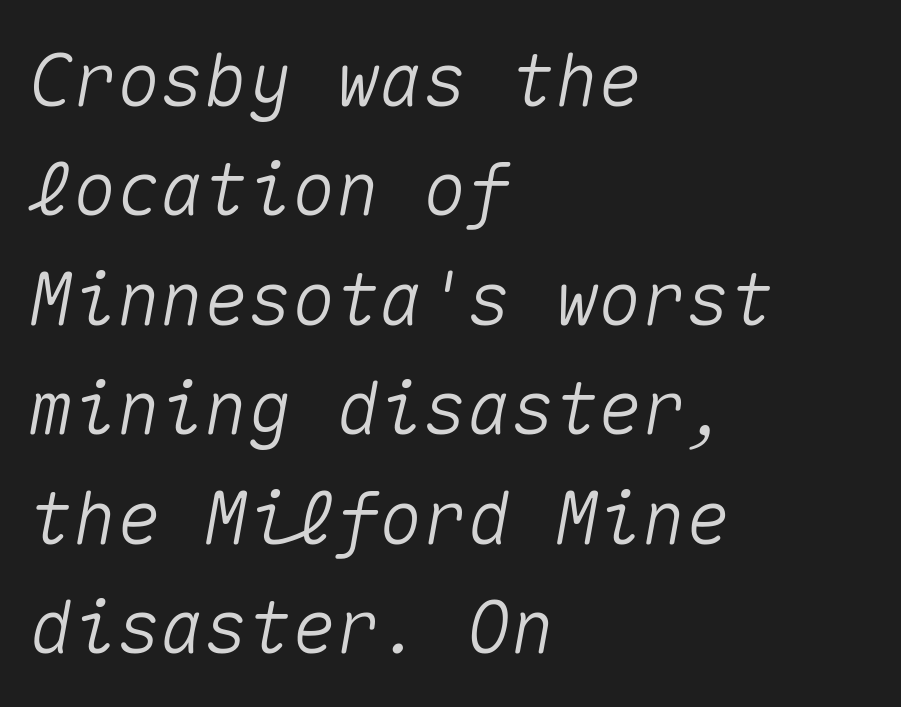
{"italic": "yes", "lean": "right", "slant_degrees": 10, "width": "normal", "stroke_contrast": "medium", "x_height": "medium", "monospaced": "yes", "underline": "no", "align": "left", "line_spacing": "normal", "line_spacing_ratio": 1.5, "letter_spacing": "normal", "letter_spacing_em": 0.0, "glyph_px": 73}
